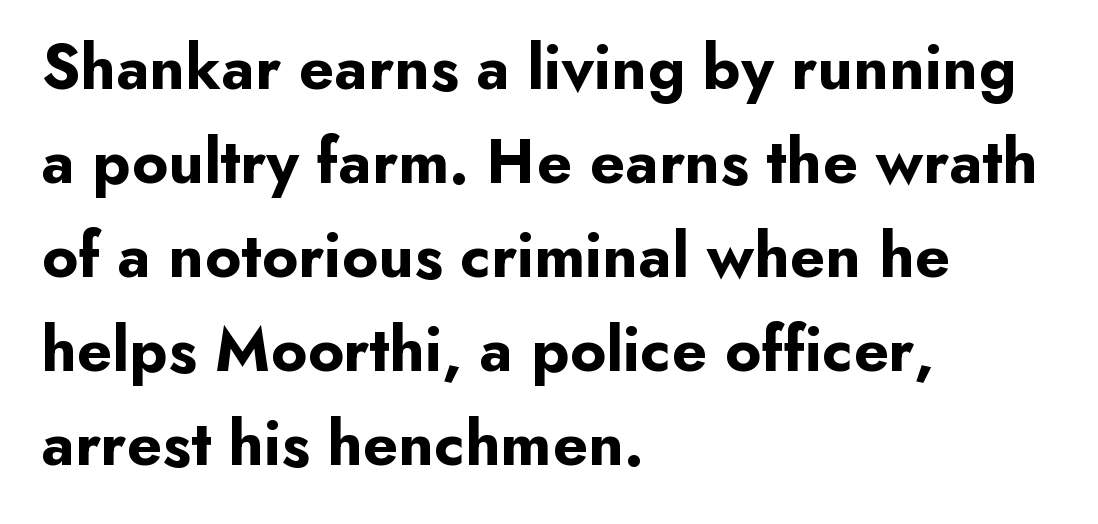
Q: Is the text bold? A: Yes.
Q: Is the text italic (slanted)? A: No, it is upright.
Q: Is the typeface a serif or a sans-serif typeface? A: Sans-serif.
Q: Is the text underlined? A: No.
Q: How is the paragraph aligned? A: Left-aligned.
Q: Is the spacing between letters normal or unusually wide? A: Normal.
Q: Is the spacing between lines tight, normal or loose? A: Normal.
Q: Width (condensed, normal, or wide)? A: Normal.
Q: Stroke contrast? A: Low.
Q: x-height? A: Small.
Q: Monospaced? A: No.
